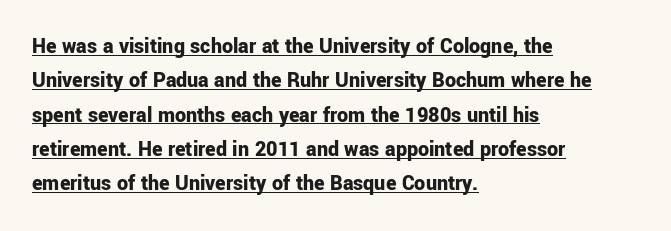
Q: Is the text bold? A: Yes.
Q: Is the text italic (slanted)? A: No, it is upright.
Q: Is the text underlined? A: Yes.
Q: How is the paragraph aligned? A: Left-aligned.
Q: Is the spacing between letters normal or unusually wide? A: Normal.
Q: Is the spacing between lines tight, normal or loose? A: Normal.
